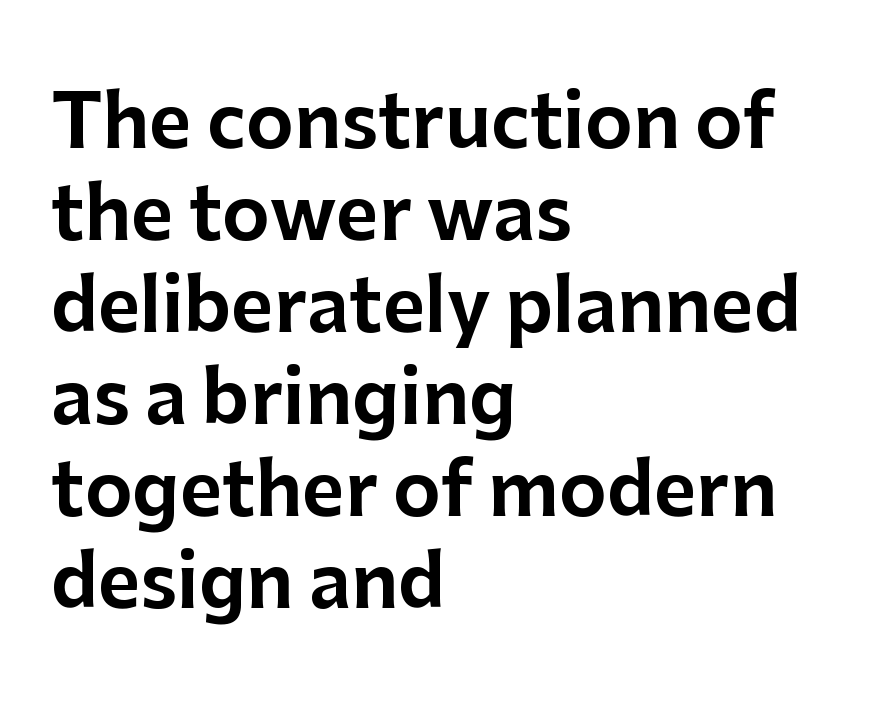
The image shows 73 px sans-serif type, upright; set left-aligned, normal line spacing (1.26x), normal letter spacing, not underlined; low stroke contrast and a medium x-height.
